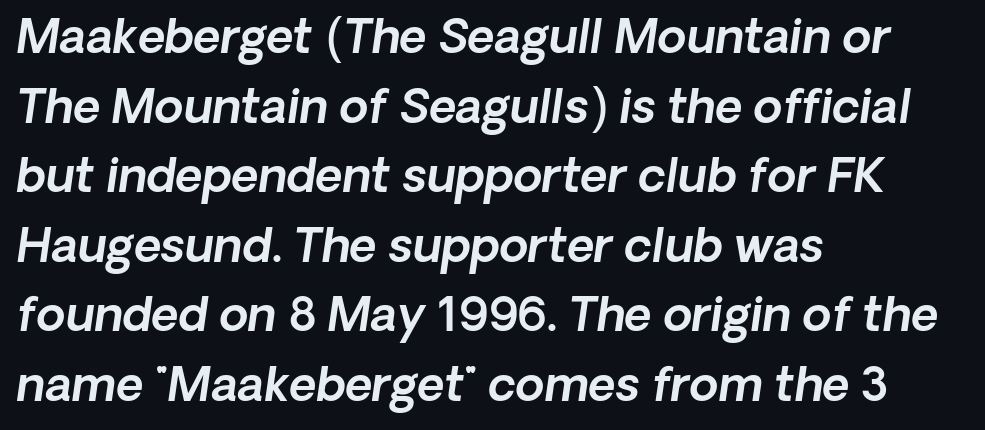
Unmarked baselines from the first word to the last. The tracking reads as untouched default to a designer's eye. Notice how descenders clear the ascenders below comfortably — that's standard leading. Leftover space on each line is placed entirely after the last word.
